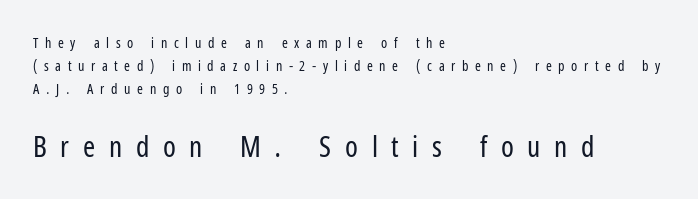
The typography opts for an upright posture over an oblique one. Is this a fixed-width face? No — the glyphs have proportional, varying widths. The composition opens small and finishes big. No feet cap the strokes, marking this as sans-serif type. This is not heavy type; no bold has been used. Left-aligned paragraph, ragged on the right.
